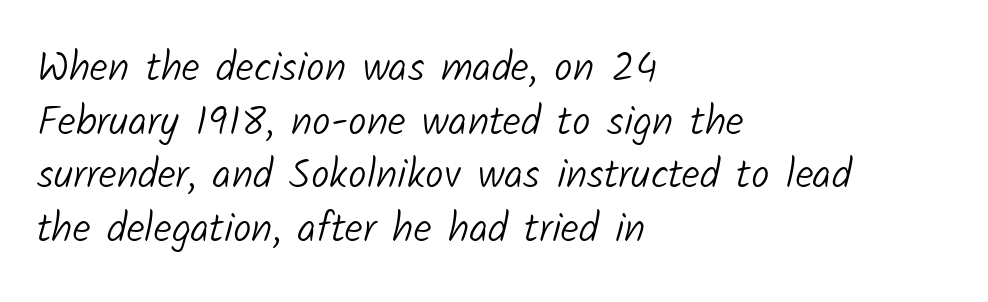
Q: Is the text bold? A: No.
Q: Is the typeface a serif or a sans-serif typeface? A: Sans-serif.
Q: Is the text underlined? A: No.
Q: How is the paragraph aligned? A: Left-aligned.
Q: Is the spacing between letters normal or unusually wide? A: Normal.
Q: Is the spacing between lines tight, normal or loose? A: Normal.
Q: Width (condensed, normal, or wide)? A: Normal.
Q: Stroke contrast? A: Low.
Q: x-height? A: Medium.
Q: Monospaced? A: No.
